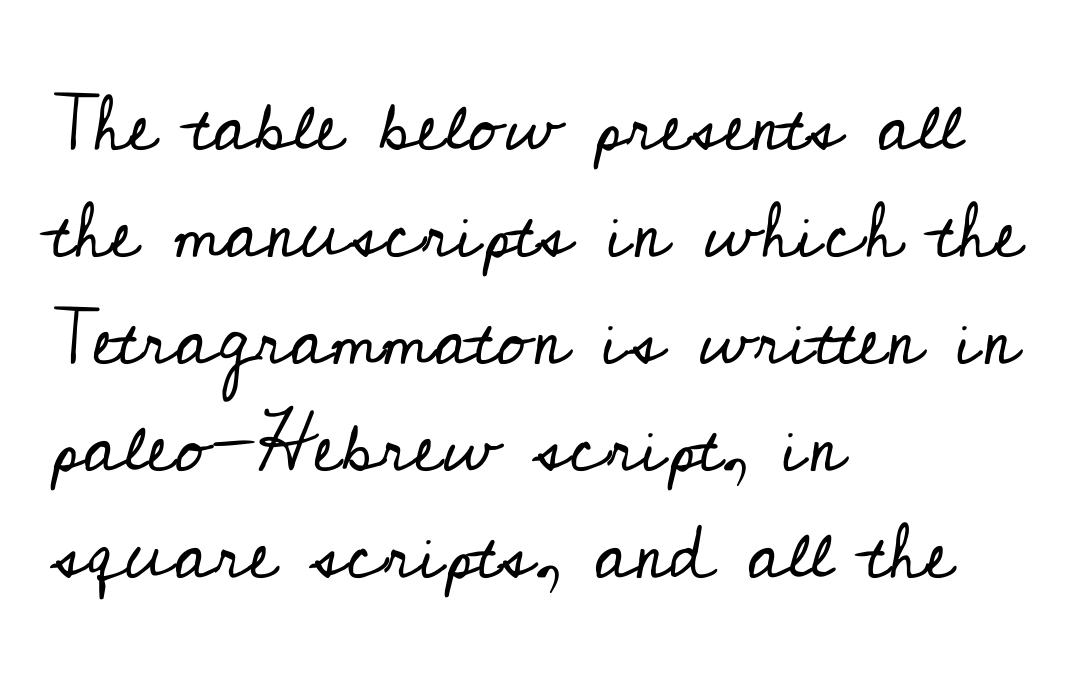
The image shows 77 px regular-weight serif type; set left-aligned, normal line spacing (1.39x), normal letter spacing, not underlined; low stroke contrast and a small x-height.
